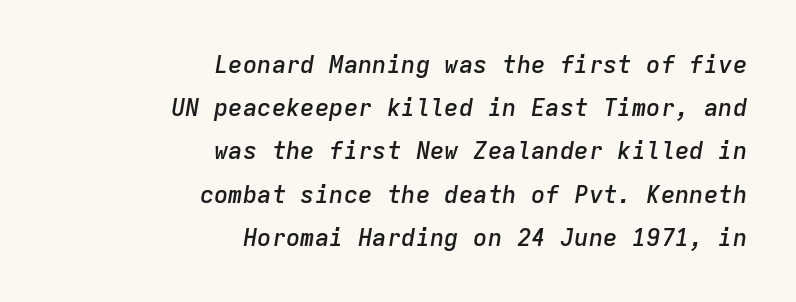
Descenders are the only things crossing below the line. It's the slanting kind of type. The passage shown has conventional tracking throughout. This is moderately heavy type, rendered in semibold.
